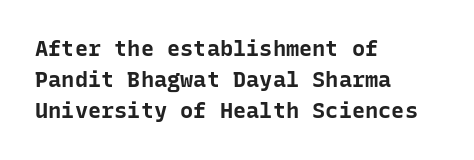
{"italic": "no", "bold": "yes", "underline": "no", "align": "left", "line_spacing": "normal", "line_spacing_ratio": 1.41, "letter_spacing": "normal", "letter_spacing_em": 0.0, "glyph_px": 22}
